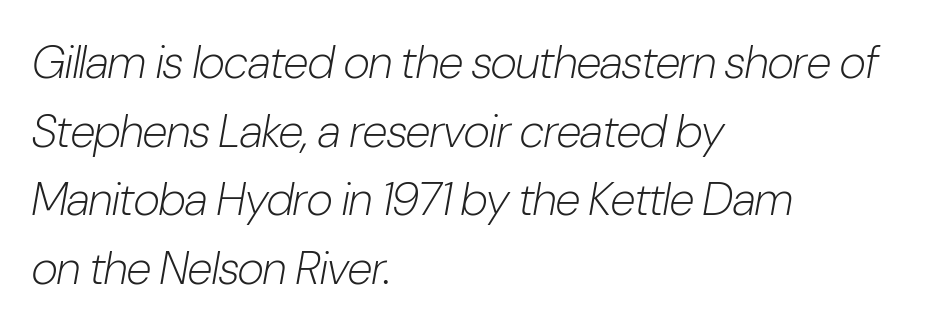
{"italic": "yes", "lean": "right", "slant_degrees": 10, "bold": "no", "weight": "light", "width": "condensed", "stroke_contrast": "low", "x_height": "medium", "monospaced": "no", "underline": "no", "align": "left", "line_spacing": "normal", "line_spacing_ratio": 1.49, "letter_spacing": "normal", "letter_spacing_em": 0.0, "glyph_px": 46}
